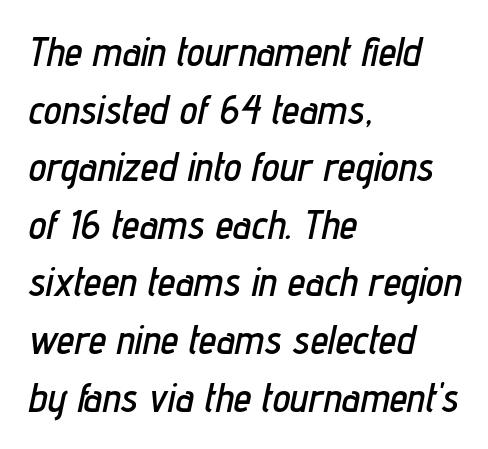
{"italic": "yes", "lean": "right", "slant_degrees": 12, "width": "condensed", "stroke_contrast": "low", "x_height": "medium", "monospaced": "no", "underline": "no", "align": "left", "line_spacing": "normal", "line_spacing_ratio": 1.44, "letter_spacing": "normal", "letter_spacing_em": 0.0, "glyph_px": 40}
